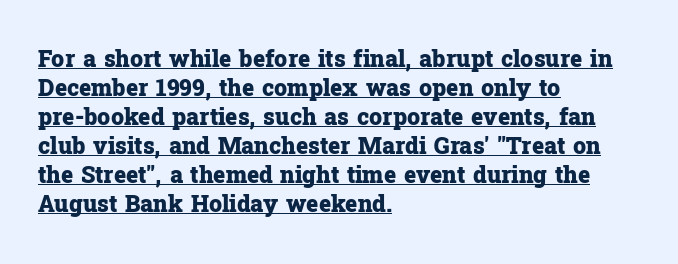
Q: Is the text bold? A: Yes.
Q: Is the text italic (slanted)? A: No, it is upright.
Q: Is the text underlined? A: Yes.
Q: How is the paragraph aligned? A: Left-aligned.
Q: Is the spacing between letters normal or unusually wide? A: Normal.
Q: Is the spacing between lines tight, normal or loose? A: Normal.
